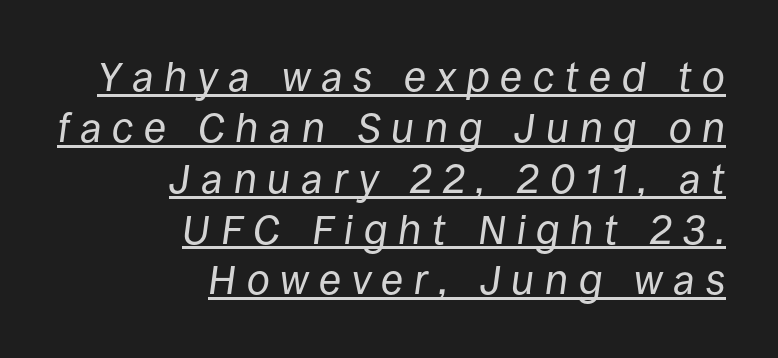
The specimen includes a rule beneath the text block's lines. Note the varied advance widths — an 'i' is clearly narrower than an 'm'. Inter-character spacing is expanded well beyond the font's built-in metrics. Slant detected: the letters are inclined. Counters stay open thanks to moderate or lighter strokes.
